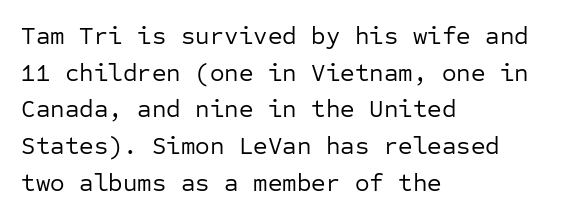
Weight: in the light-to-regular range. In CSS terms this would be text-align: left. The letters stand straight up with perfectly vertical stems. Each new line begins a customary step beneath the previous one. Characters follow at the spacing the type designer built in.
